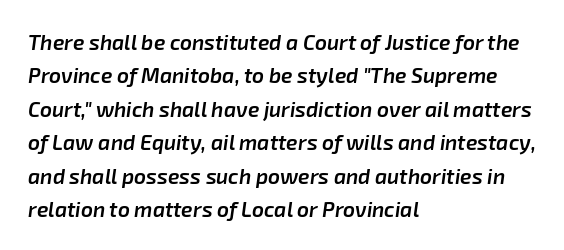
{"italic": "yes", "lean": "right", "slant_degrees": 8, "bold": "semi", "underline": "no", "align": "left", "line_spacing": "normal", "line_spacing_ratio": 1.59, "letter_spacing": "normal", "letter_spacing_em": 0.0, "glyph_px": 21}
